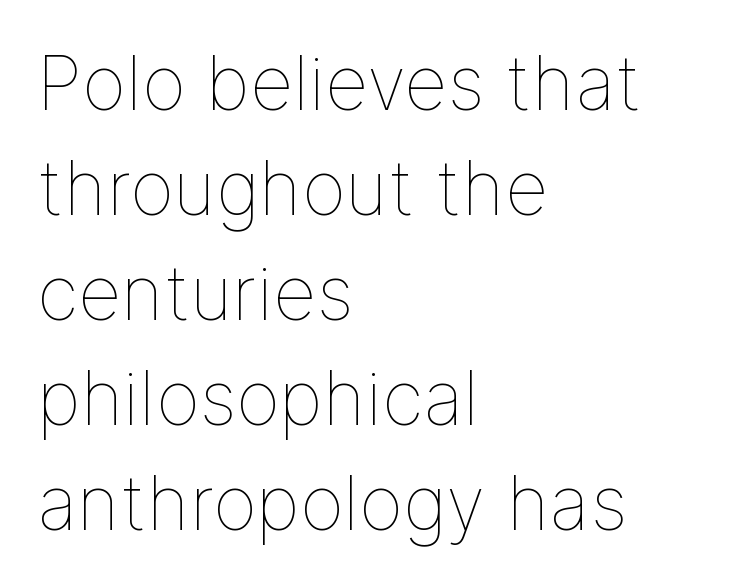
Q: Is the text bold? A: No.
Q: Is the text italic (slanted)? A: No, it is upright.
Q: Is the text underlined? A: No.
Q: How is the paragraph aligned? A: Left-aligned.
Q: Is the spacing between letters normal or unusually wide? A: Normal.
Q: Is the spacing between lines tight, normal or loose? A: Normal.
Q: Width (condensed, normal, or wide)? A: Normal.
Q: Stroke contrast? A: Low.
Q: x-height? A: Medium.
Q: Monospaced? A: No.
